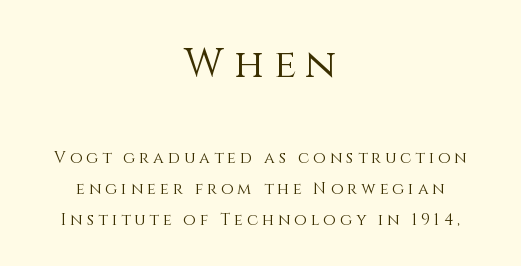
Q: Is the text bold? A: No.
Q: Is the text italic (slanted)? A: No, it is upright.
Q: Is the text underlined? A: No.
Q: How is the paragraph aligned? A: Centered.
Q: Is the spacing between letters normal or unusually wide? A: Unusually wide.
Q: Is the spacing between lines tight, normal or loose? A: Loose.
Q: Which block of text is set in a larger size, the first (top) or the second (bottom)? A: The first (top) one.
Q: Width (condensed, normal, or wide)? A: Normal.
Q: Stroke contrast? A: Medium.
Q: x-height? A: Large.
Q: Monospaced? A: No.
